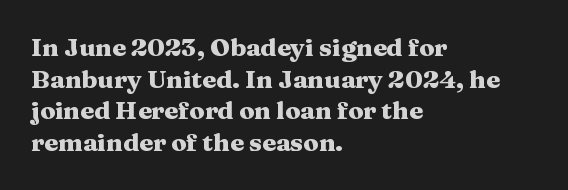
The image shows 25 px bold type, upright; set left-aligned, normal line spacing (1.27x), normal letter spacing, not underlined.
